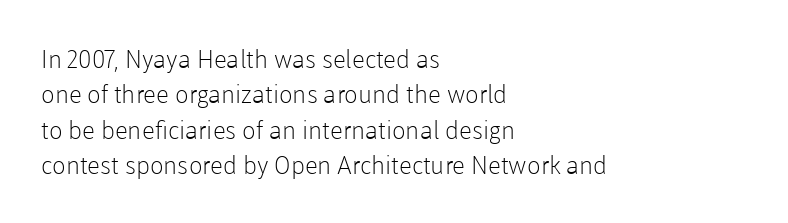
Q: Is the text bold? A: No.
Q: Is the text italic (slanted)? A: No, it is upright.
Q: Is the text underlined? A: No.
Q: How is the paragraph aligned? A: Left-aligned.
Q: Is the spacing between letters normal or unusually wide? A: Normal.
Q: Is the spacing between lines tight, normal or loose? A: Normal.
